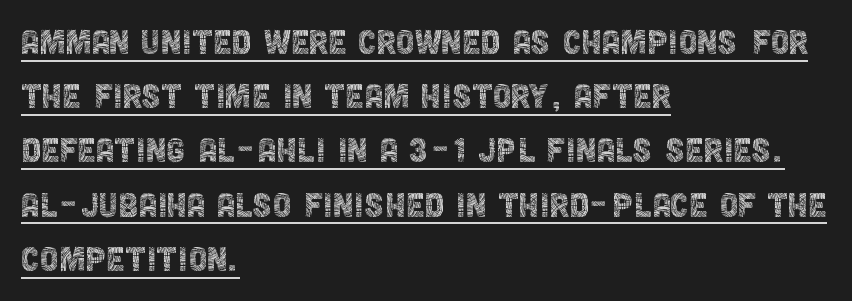
A roman cut, with each character standing at attention. Check the space under the baseline: a stroke is drawn there. Horizontally, the lines are justified to the leading edge only. These lines keep a tight, regular rhythm from letter to letter. Looks like regular typesetting: each glyph gets only the width it needs.
